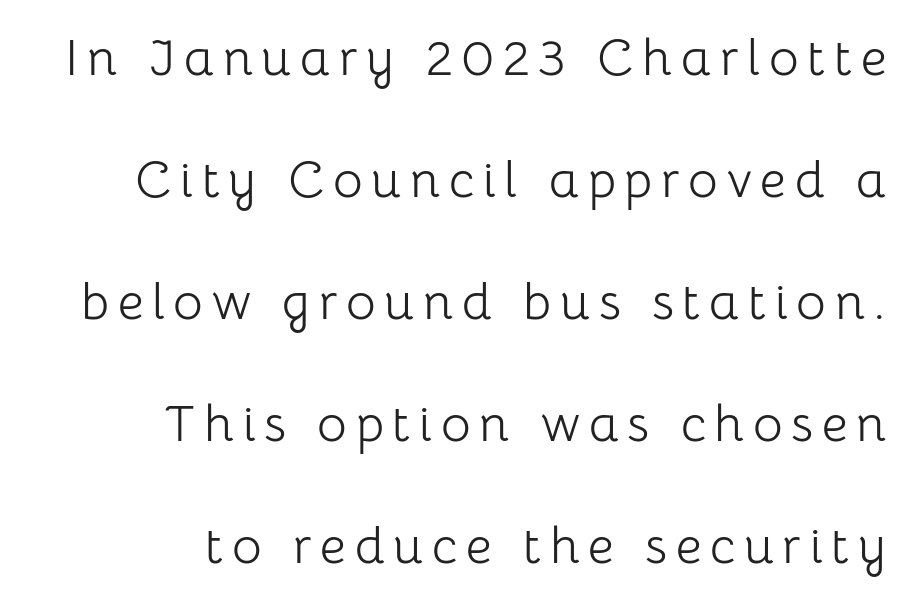
Q: Is the text bold? A: No.
Q: Is the text italic (slanted)? A: No, it is upright.
Q: Is the typeface a serif or a sans-serif typeface? A: Sans-serif.
Q: Is the text underlined? A: No.
Q: How is the paragraph aligned? A: Right-aligned.
Q: Is the spacing between lines tight, normal or loose? A: Loose.
Q: Width (condensed, normal, or wide)? A: Normal.
Q: Stroke contrast? A: Low.
Q: x-height? A: Medium.
Q: Monospaced? A: No.
